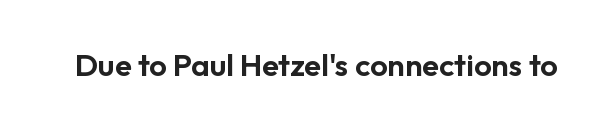
The image shows 31 px sans-serif type, upright; set normal letter spacing, not underlined; low stroke contrast and a medium x-height.
